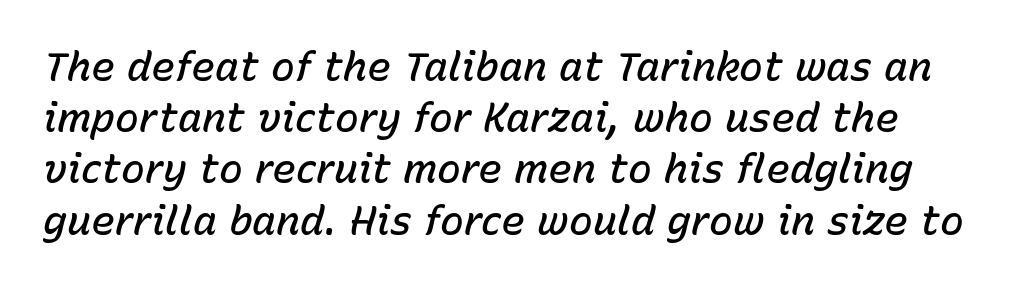
The letters are slanted; this is an italic face. The space between consecutive lines is moderate. Each letter keeps its own natural width here, so spacing adapts to shape. On the weight axis this lands at semibold, roughly 600. Decoration check: the copy has no underline.
